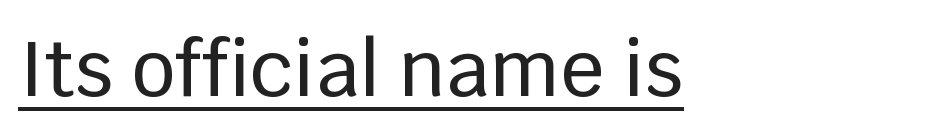
Q: Is the text italic (slanted)? A: No, it is upright.
Q: Is the typeface a serif or a sans-serif typeface? A: Sans-serif.
Q: Is the text underlined? A: Yes.
Q: How is the paragraph aligned? A: Left-aligned.
Q: Is the spacing between letters normal or unusually wide? A: Normal.
Q: Width (condensed, normal, or wide)? A: Normal.
Q: Stroke contrast? A: Low.
Q: x-height? A: Large.
Q: Monospaced? A: No.
